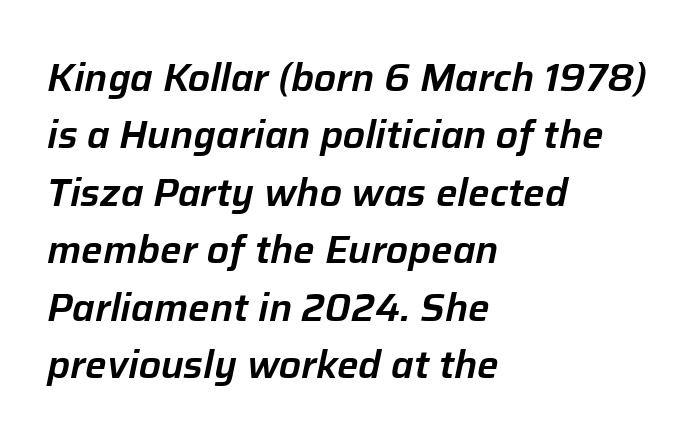
{"italic": "yes", "lean": "right", "slant_degrees": 12, "width": "normal", "stroke_contrast": "low", "x_height": "medium", "monospaced": "no", "underline": "no", "align": "left", "line_spacing": "normal", "line_spacing_ratio": 1.51, "letter_spacing": "normal", "letter_spacing_em": 0.0, "glyph_px": 38}
